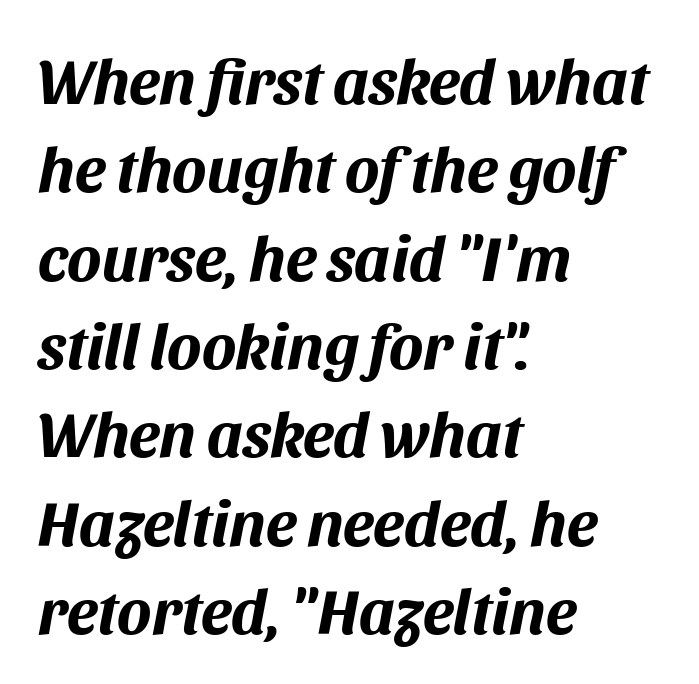
{"italic": "yes", "lean": "right", "slant_degrees": 11, "bold": "yes", "weight": "bold", "width": "normal", "stroke_contrast": "medium", "x_height": "large", "monospaced": "no", "underline": "no", "align": "left", "line_spacing": "normal", "line_spacing_ratio": 1.38, "letter_spacing": "normal", "letter_spacing_em": 0.0, "glyph_px": 64}
